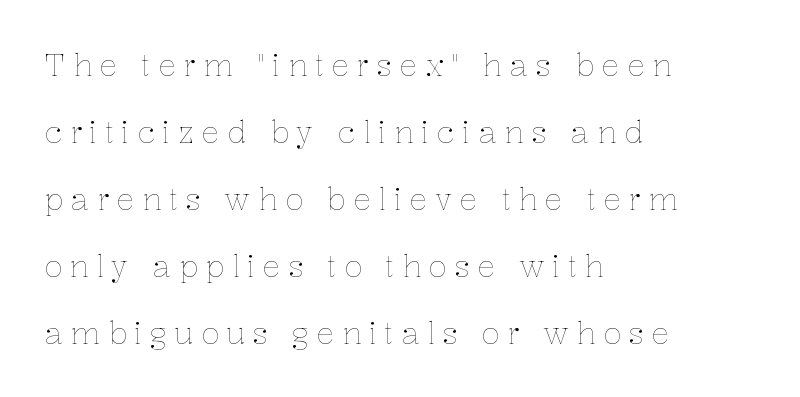
The image shows 30 px thin type, upright; set left-aligned, loose line spacing (2.23x), unusually wide letter spacing (+0.25 em), not underlined; low stroke contrast and a medium x-height.
